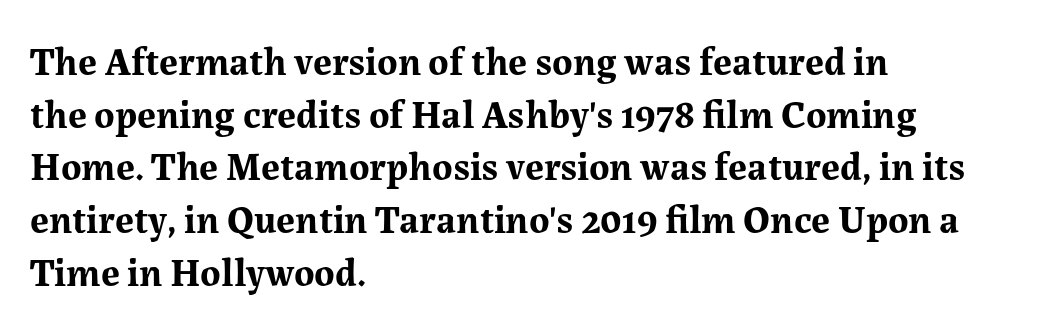
The image shows 39 px bold serif type, upright; set left-aligned, normal line spacing (1.35x), normal letter spacing, not underlined; medium stroke contrast and a medium x-height.
